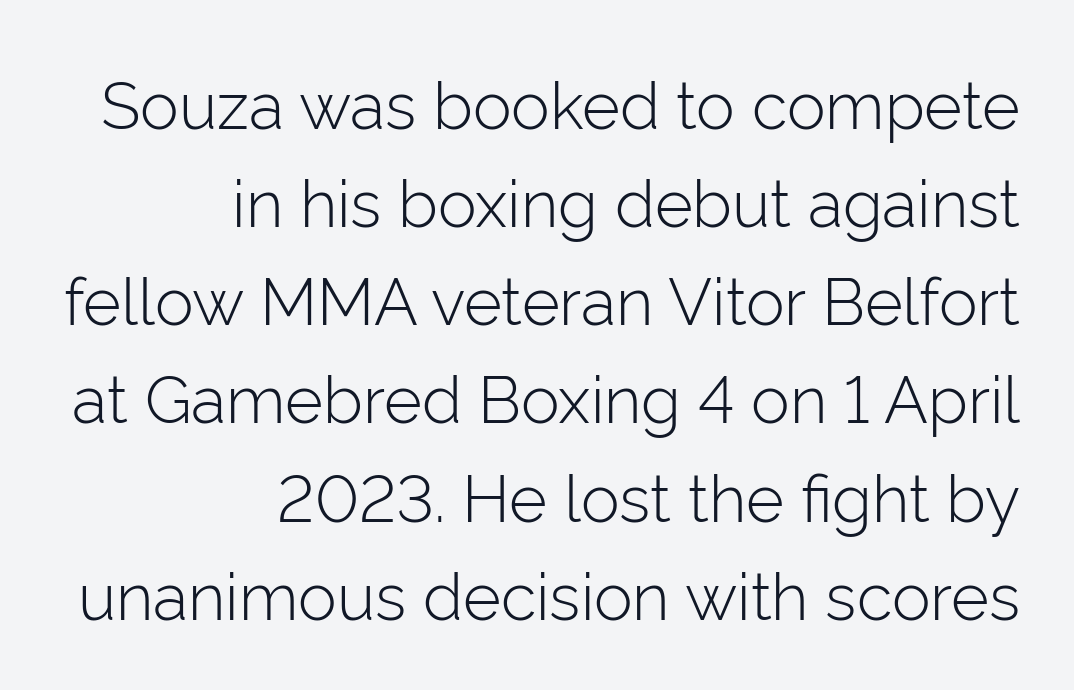
Q: Is the text bold? A: No.
Q: Is the text italic (slanted)? A: No, it is upright.
Q: Is the typeface a serif or a sans-serif typeface? A: Sans-serif.
Q: Is the text underlined? A: No.
Q: How is the paragraph aligned? A: Right-aligned.
Q: Is the spacing between letters normal or unusually wide? A: Normal.
Q: Is the spacing between lines tight, normal or loose? A: Normal.
Q: Width (condensed, normal, or wide)? A: Normal.
Q: Stroke contrast? A: Low.
Q: x-height? A: Medium.
Q: Monospaced? A: No.
